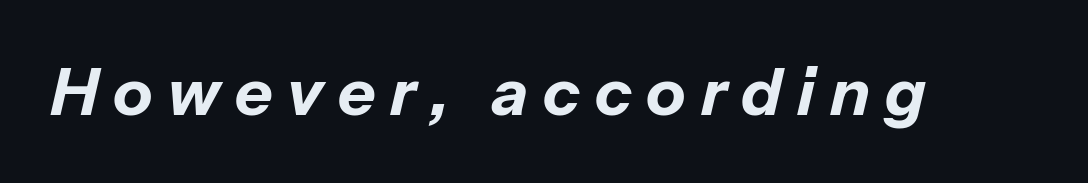
The baseline area is clear. The horizontal fit of the characters is loose and conspicuously gappy. Slanted lettering throughout. A typesetter would call this proportional, since set widths differ per character. The typesetting leans heavy: a genuine bold.
